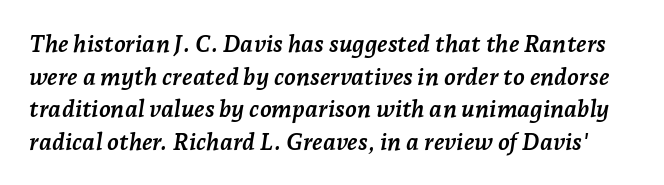
The image shows 24 px bold type, italic (leaning right); set normal line spacing (1.36x), normal letter spacing, not underlined.
